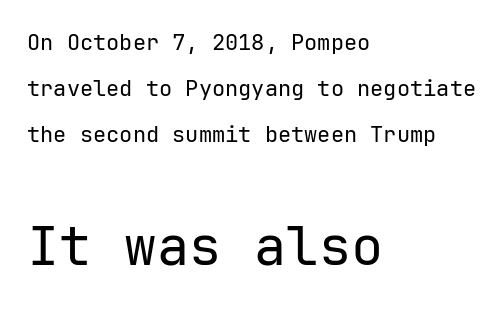
Q: Is the text bold? A: No.
Q: Is the text italic (slanted)? A: No, it is upright.
Q: Is the typeface a serif or a sans-serif typeface? A: Sans-serif.
Q: Is the text underlined? A: No.
Q: How is the paragraph aligned? A: Left-aligned.
Q: Is the spacing between letters normal or unusually wide? A: Normal.
Q: Is the spacing between lines tight, normal or loose? A: Loose.
Q: Which block of text is set in a larger size, the first (top) or the second (bottom)? A: The second (bottom) one.
Q: Width (condensed, normal, or wide)? A: Normal.
Q: Stroke contrast? A: Low.
Q: x-height? A: Medium.
Q: Monospaced? A: Yes.
